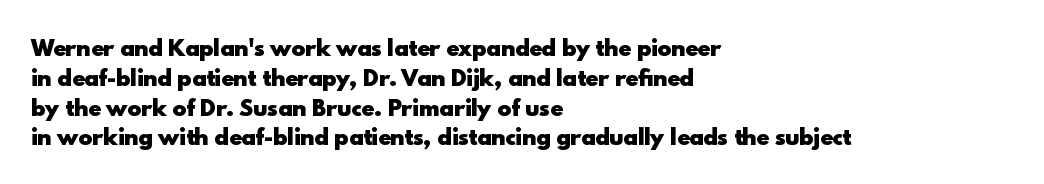
Q: Is the text bold? A: Yes.
Q: Is the text italic (slanted)? A: No, it is upright.
Q: Is the text underlined? A: No.
Q: How is the paragraph aligned? A: Left-aligned.
Q: Is the spacing between letters normal or unusually wide? A: Normal.
Q: Is the spacing between lines tight, normal or loose? A: Normal.
